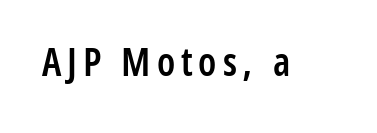
The image shows 39 px semibold, condensed sans-serif type, upright; set not underlined; low stroke contrast and a medium x-height.
